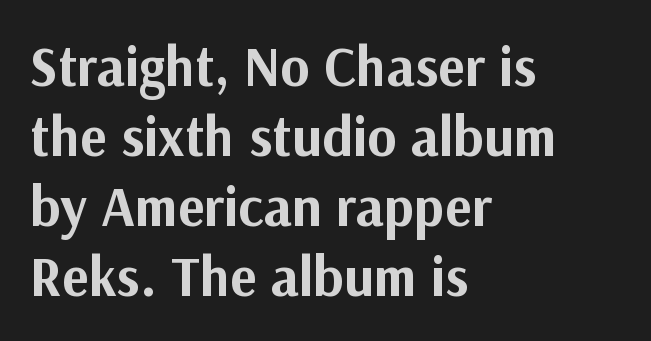
{"serif": "no", "italic": "no", "bold": "yes", "weight": "bold", "width": "normal", "stroke_contrast": "medium", "x_height": "medium", "monospaced": "no", "underline": "no", "align": "left", "line_spacing": "normal", "line_spacing_ratio": 1.25, "letter_spacing": "normal", "letter_spacing_em": 0.0, "glyph_px": 56}
